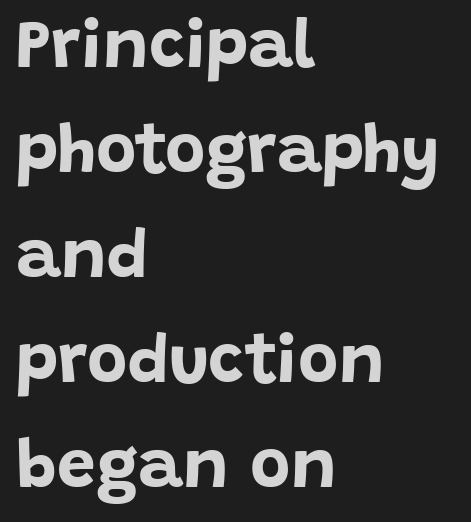
The face used here has the dense, thick strokes of a bold. Look at the tracking — it's just the regular setting, nothing added. Regarding serifs, this sample does without them. The rendering anchors every line to the left-hand side.
